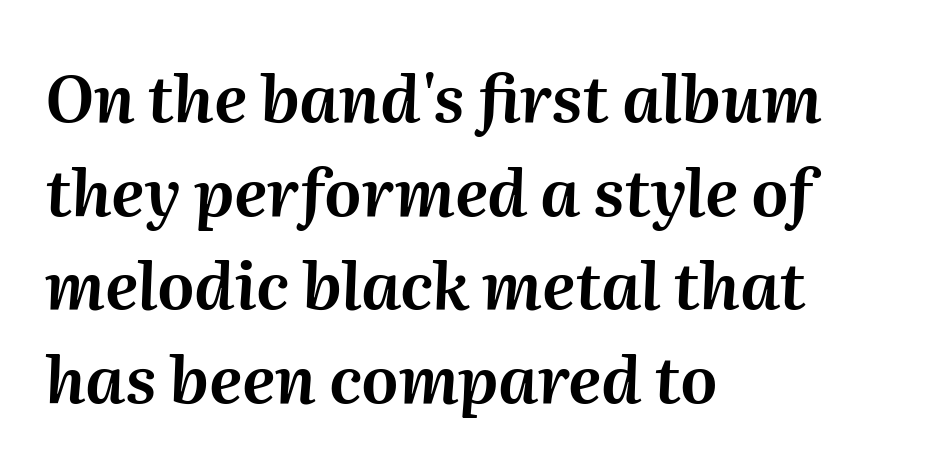
The image shows 65 px text type, italic (leaning right); set left-aligned, normal line spacing (1.44x), normal letter spacing, not underlined; medium stroke contrast and a medium x-height.
